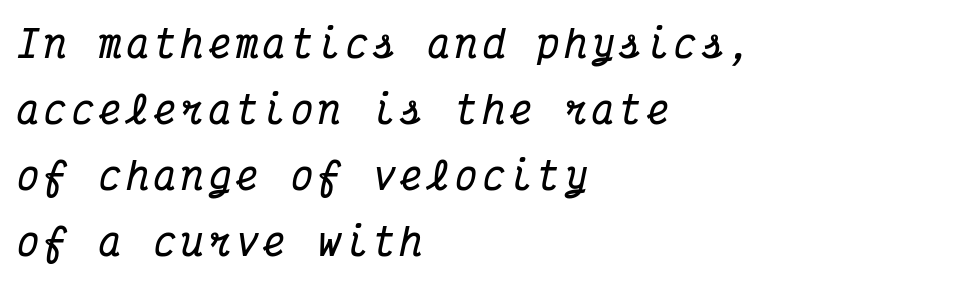
The image shows 37 px bold, condensed serif type, italic (leaning right), monospaced; set left-aligned, line spacing 1.78x, not underlined; medium stroke contrast and a medium x-height.
